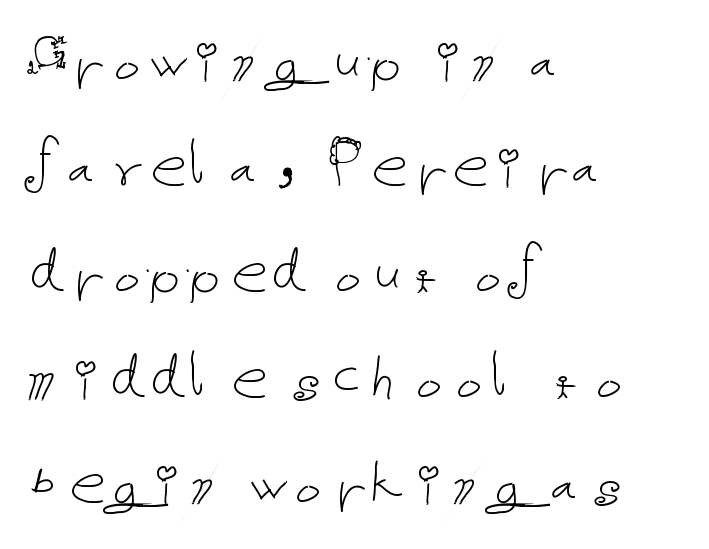
The letterforms sit shoulder to shoulder at normal distance. Compared with a centered layout, this one pins lines to the left instead. Letters rest on an invisible, unmarked baseline. The block of text has a typical density, with ordinary space between rows.
